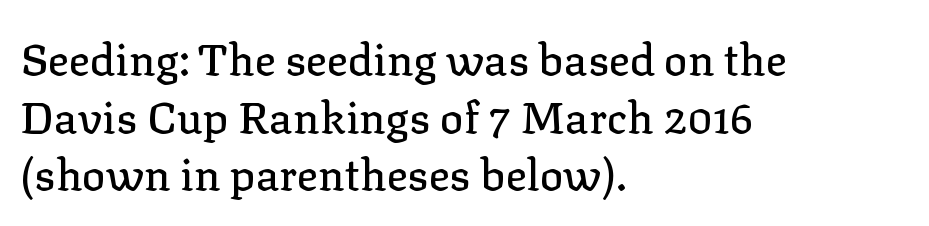
{"serif": "yes", "italic": "no", "width": "normal", "stroke_contrast": "low", "x_height": "medium", "monospaced": "no", "underline": "no", "align": "left", "line_spacing": "normal", "line_spacing_ratio": 1.31, "letter_spacing": "normal", "letter_spacing_em": 0.0, "glyph_px": 44}
